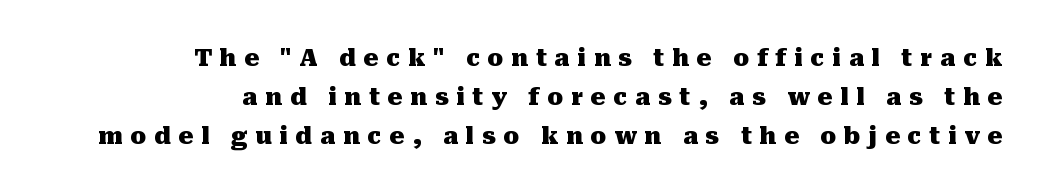
{"italic": "no", "bold": "yes", "underline": "no", "align": "right", "line_spacing": "normal", "line_spacing_ratio": 1.69, "letter_spacing": "wide", "letter_spacing_em": 0.34, "glyph_px": 23}
